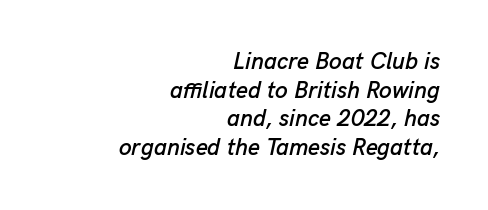
Q: Is the text italic (slanted)? A: Yes, it leans right by about 13 degrees.
Q: Is the text underlined? A: No.
Q: How is the paragraph aligned? A: Right-aligned.
Q: Is the spacing between letters normal or unusually wide? A: Normal.
